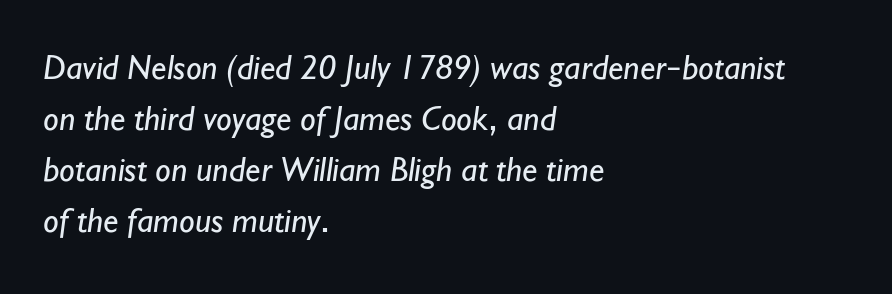
The image shows 35 px regular-weight sans-serif type; set left-aligned, normal line spacing (1.46x), normal letter spacing, not underlined; low stroke contrast and a small x-height.
